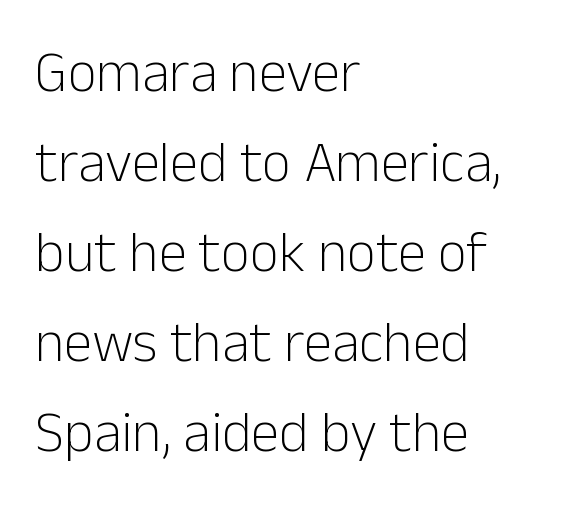
Q: Is the text bold? A: No.
Q: Is the text italic (slanted)? A: No, it is upright.
Q: Is the typeface a serif or a sans-serif typeface? A: Sans-serif.
Q: Is the text underlined? A: No.
Q: How is the paragraph aligned? A: Left-aligned.
Q: Is the spacing between letters normal or unusually wide? A: Normal.
Q: Is the spacing between lines tight, normal or loose? A: Normal.
Q: Width (condensed, normal, or wide)? A: Normal.
Q: Stroke contrast? A: Low.
Q: x-height? A: Medium.
Q: Monospaced? A: No.
